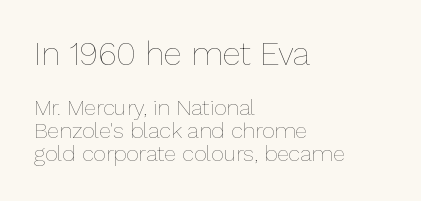
{"italic": "no", "bold": "no", "weight": "thin", "width": "normal", "stroke_contrast": "low", "x_height": "medium", "monospaced": "no", "underline": "no", "align": "left", "line_spacing": "tight", "line_spacing_ratio": 1.03, "letter_spacing": "normal", "letter_spacing_em": 0.0, "larger_block": "first", "size_ratio": 1.5, "glyph_px": 33}
